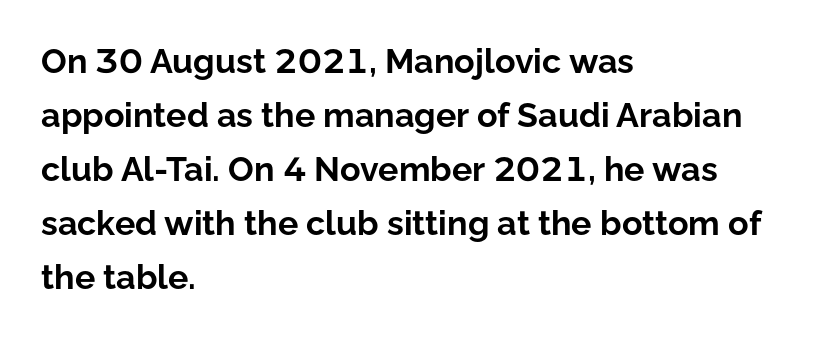
{"serif": "no", "italic": "no", "bold": "yes", "weight": "bold", "width": "normal", "stroke_contrast": "low", "x_height": "medium", "monospaced": "no", "underline": "no", "align": "left", "line_spacing": "normal", "line_spacing_ratio": 1.59, "letter_spacing": "normal", "letter_spacing_em": 0.0, "glyph_px": 34}
